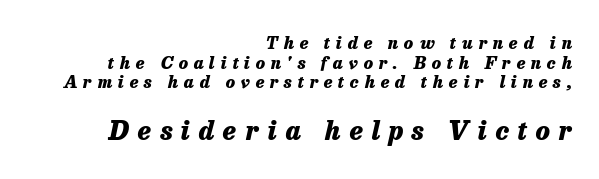
Q: Is the text bold? A: Yes.
Q: Is the text italic (slanted)? A: Yes, it leans right by about 13 degrees.
Q: Is the text underlined? A: No.
Q: How is the paragraph aligned? A: Right-aligned.
Q: Is the spacing between letters normal or unusually wide? A: Unusually wide.
Q: Which block of text is set in a larger size, the first (top) or the second (bottom)? A: The second (bottom) one.
